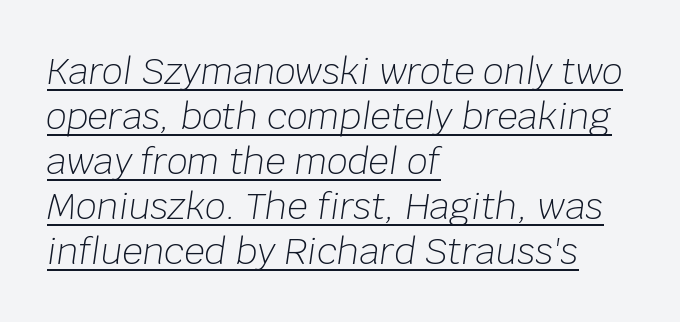
The image shows 36 px light type, italic (leaning right); set left-aligned, normal line spacing (1.25x), normal letter spacing, underlined; low stroke contrast and a large x-height.
